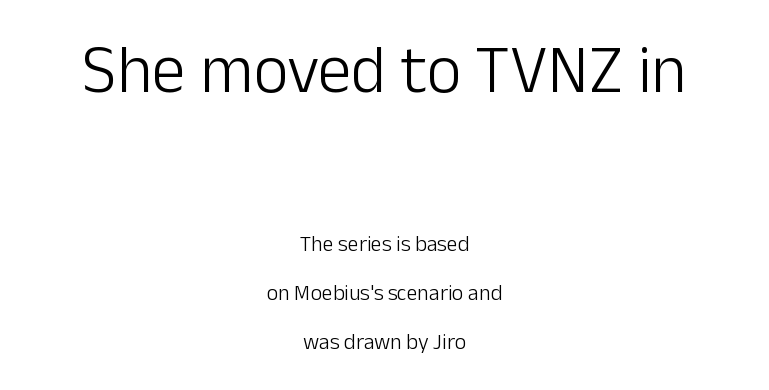
Q: Is the text bold? A: No.
Q: Is the text italic (slanted)? A: No, it is upright.
Q: Is the typeface a serif or a sans-serif typeface? A: Sans-serif.
Q: Is the text underlined? A: No.
Q: How is the paragraph aligned? A: Centered.
Q: Is the spacing between letters normal or unusually wide? A: Normal.
Q: Is the spacing between lines tight, normal or loose? A: Loose.
Q: Which block of text is set in a larger size, the first (top) or the second (bottom)? A: The first (top) one.
Q: Width (condensed, normal, or wide)? A: Normal.
Q: Stroke contrast? A: Low.
Q: x-height? A: Medium.
Q: Monospaced? A: No.
